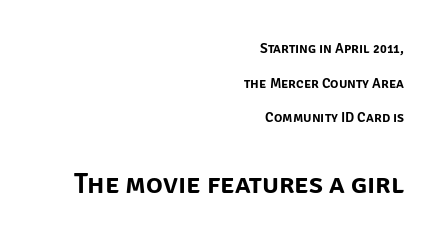
One glance says open: line gaps are wider than usual. If you squint, the bottom block still reads clearly — it's the larger of the two. Default kerning and tracking; the words read as compact shapes. The letters stand upright; this is a roman face.
